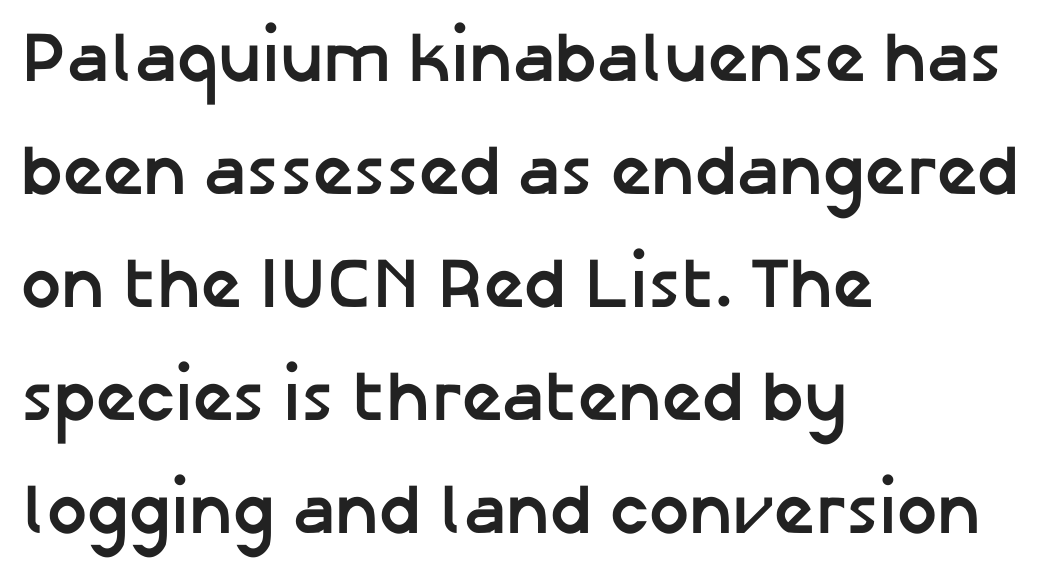
The image shows 71 px semibold sans-serif type, upright; set left-aligned, normal line spacing (1.59x), normal letter spacing, not underlined; low stroke contrast and a medium x-height.
